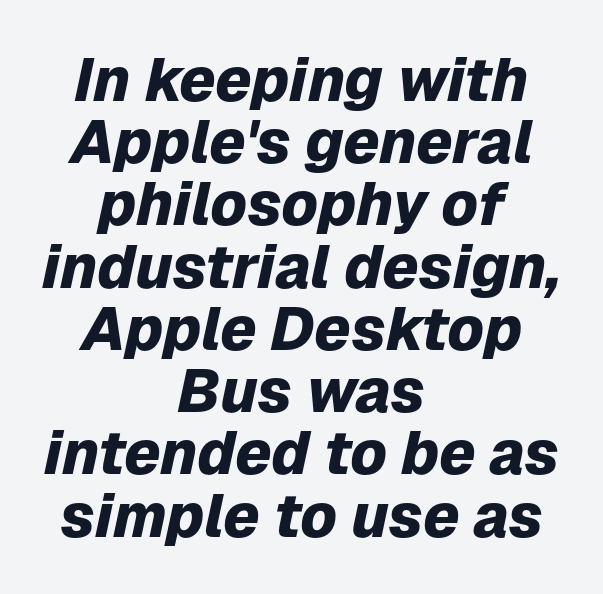
{"italic": "yes", "lean": "right", "slant_degrees": 12, "bold": "yes", "weight": "heavy", "width": "normal", "stroke_contrast": "low", "x_height": "medium", "monospaced": "no", "underline": "no", "align": "center", "line_spacing": "tight", "line_spacing_ratio": 1.02, "letter_spacing": "normal", "letter_spacing_em": 0.0, "glyph_px": 61}
